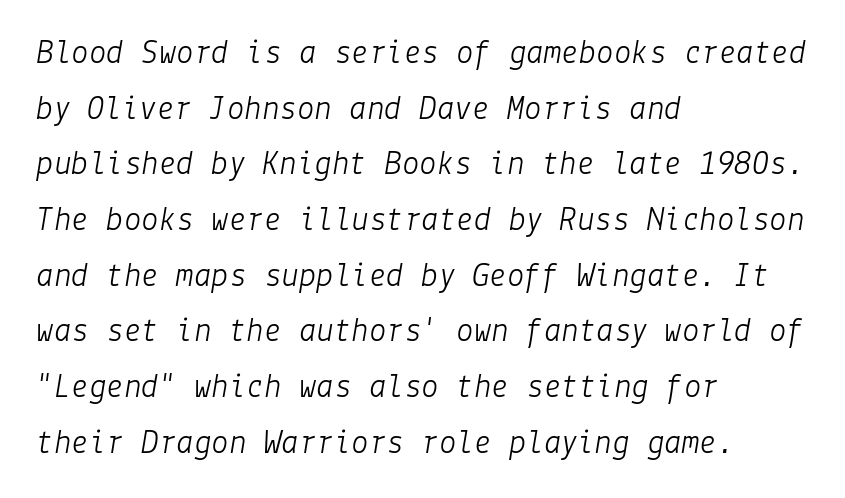
Q: Is the text bold? A: No.
Q: Is the text italic (slanted)? A: Yes, it leans right by about 9 degrees.
Q: Is the text underlined? A: No.
Q: How is the paragraph aligned? A: Left-aligned.
Q: Is the spacing between letters normal or unusually wide? A: Normal.
Q: Is the spacing between lines tight, normal or loose? A: Normal.
Q: Width (condensed, normal, or wide)? A: Normal.
Q: Stroke contrast? A: Low.
Q: x-height? A: Medium.
